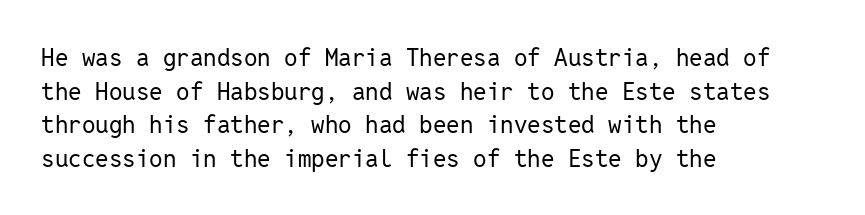
Q: Is the text bold? A: No.
Q: Is the text italic (slanted)? A: No, it is upright.
Q: Is the text underlined? A: No.
Q: How is the paragraph aligned? A: Left-aligned.
Q: Is the spacing between letters normal or unusually wide? A: Normal.
Q: Is the spacing between lines tight, normal or loose? A: Normal.
